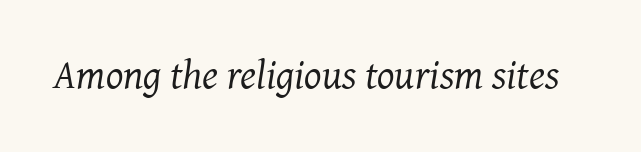
{"serif": "yes", "italic": "yes", "lean": "right", "slant_degrees": 7, "bold": "no", "weight": "regular", "width": "normal", "stroke_contrast": "medium", "x_height": "medium", "monospaced": "no", "underline": "no", "letter_spacing": "normal", "letter_spacing_em": 0.0, "glyph_px": 41}
